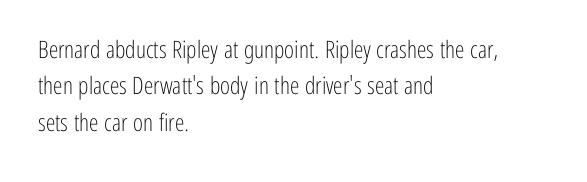
{"italic": "no", "bold": "no", "underline": "no", "align": "left", "line_spacing": "normal", "line_spacing_ratio": 1.52, "letter_spacing": "normal", "letter_spacing_em": 0.0, "glyph_px": 24}
